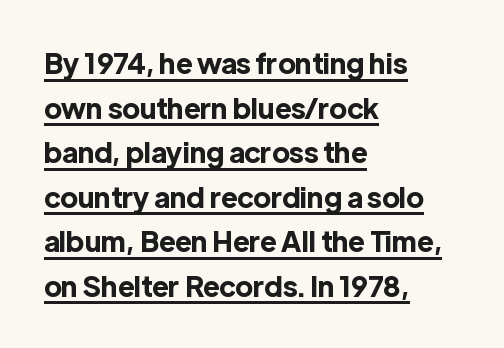
{"serif": "no", "italic": "no", "bold": "yes", "weight": "bold", "width": "normal", "x_height": "medium", "monospaced": "no", "underline": "yes", "align": "left", "line_spacing": "normal", "line_spacing_ratio": 1.59, "letter_spacing": "normal", "letter_spacing_em": 0.0, "glyph_px": 28}
